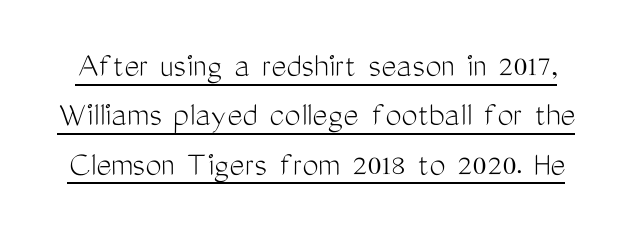
The image shows 36 px light, condensed sans-serif type, upright; set normal line spacing (1.37x), normal letter spacing, underlined; medium stroke contrast and a medium x-height.
